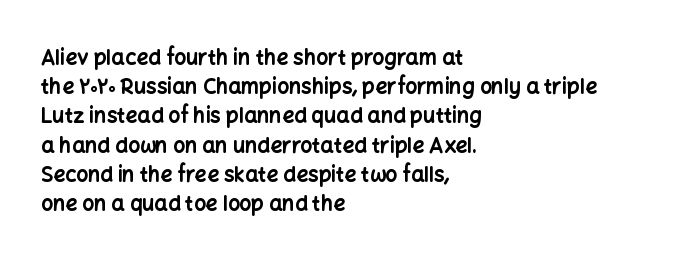
The image shows 21 px bold type, upright; set left-aligned, normal line spacing (1.39x), normal letter spacing, not underlined.
